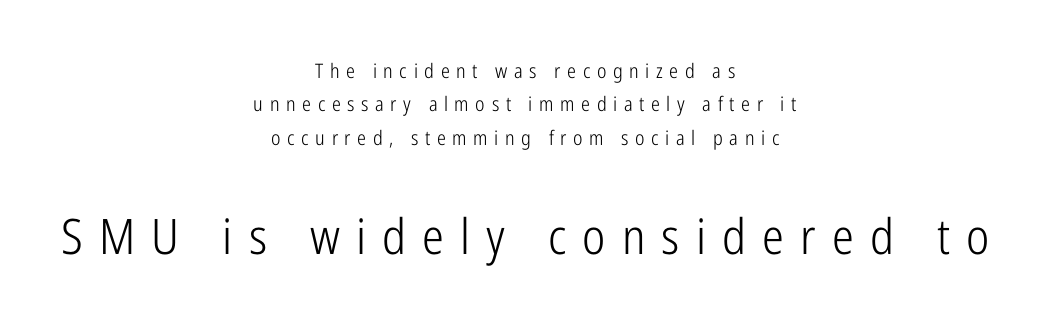
The type family on display is of the sans-serif kind. Loose tracking; the words dissolve into strings of separated letters. Unmarked baselines from the first word to the last. Horizontally, the lines are justified to the midpoint only. Style check: upright.
